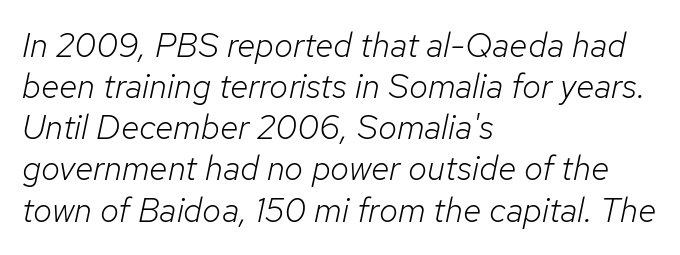
The image shows 34 px light type, italic (leaning right); set left-aligned, line spacing 1.21x, normal letter spacing, not underlined; low stroke contrast and a medium x-height.
